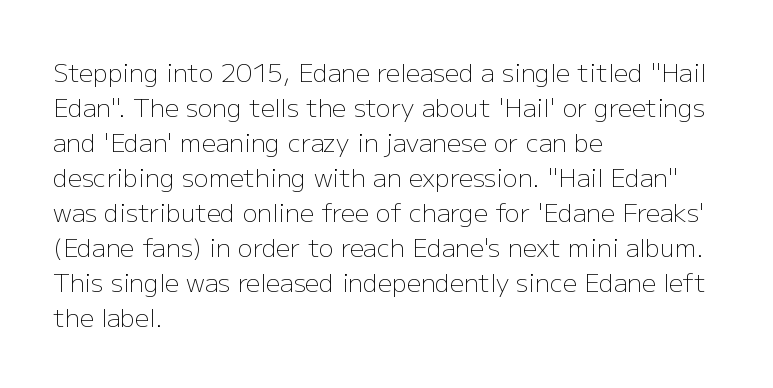
The image shows 25 px text type, upright; set left-aligned, normal line spacing (1.4x), normal letter spacing, not underlined.
